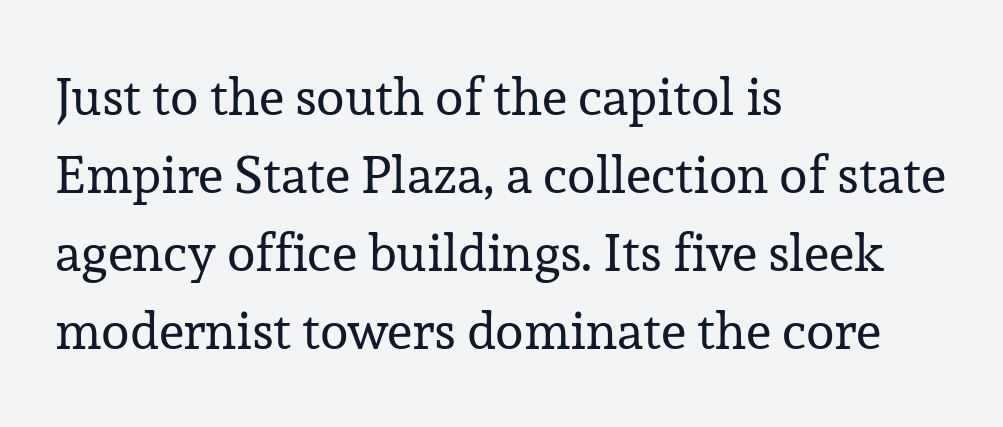
Q: Is the text bold? A: No.
Q: Is the text italic (slanted)? A: No, it is upright.
Q: Is the typeface a serif or a sans-serif typeface? A: Serif.
Q: Is the text underlined? A: No.
Q: How is the paragraph aligned? A: Left-aligned.
Q: Is the spacing between letters normal or unusually wide? A: Normal.
Q: Is the spacing between lines tight, normal or loose? A: Normal.
Q: Width (condensed, normal, or wide)? A: Normal.
Q: Stroke contrast? A: Low.
Q: x-height? A: Medium.
Q: Monospaced? A: No.
